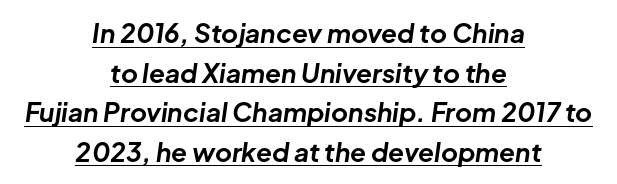
The image shows 26 px bold type, italic (leaning right); set centered, normal line spacing (1.52x), normal letter spacing, underlined.
